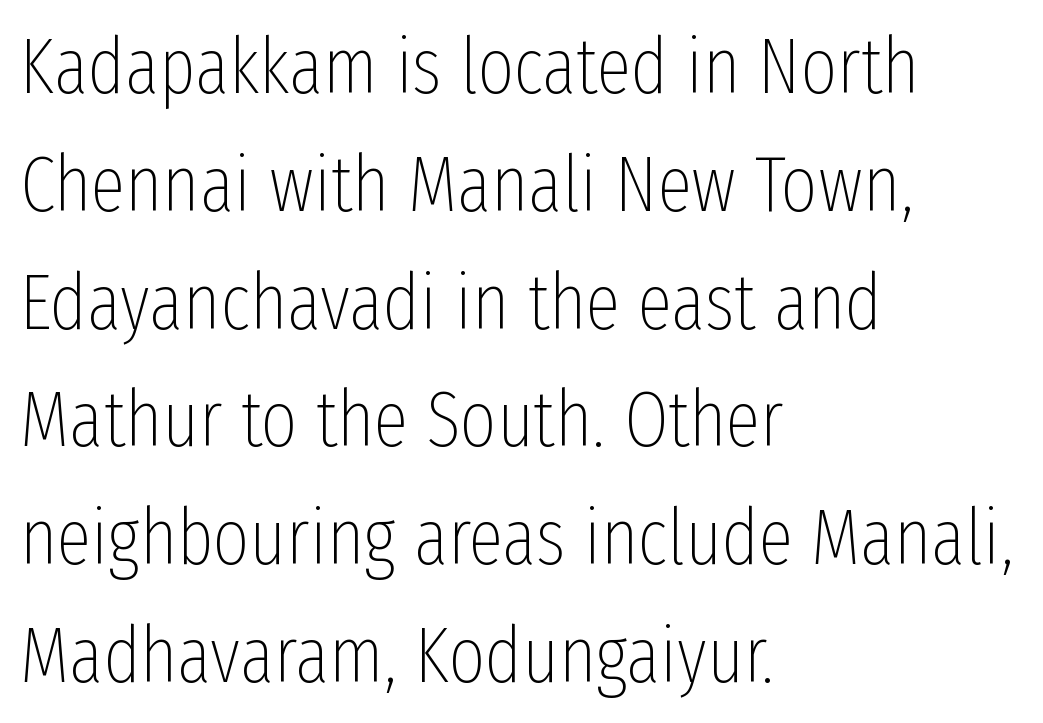
{"serif": "no", "italic": "no", "bold": "no", "weight": "thin", "width": "condensed", "stroke_contrast": "low", "x_height": "medium", "monospaced": "no", "underline": "no", "align": "left", "line_spacing": "normal", "line_spacing_ratio": 1.51, "letter_spacing": "normal", "letter_spacing_em": 0.0, "glyph_px": 78}
